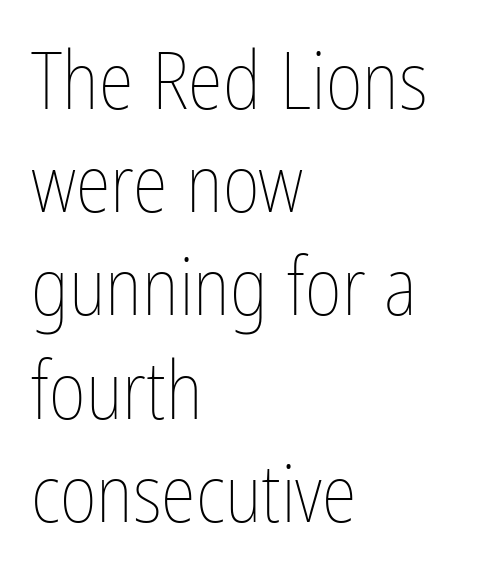
Any mark beneath the type? The region is blank. Horizontal alignment here is leftward, the default for most running prose. Quick note: interline space is typical. Students, note that the glyphs here touch the page at normal intervals. The lettering holds an erect, upright posture throughout.
